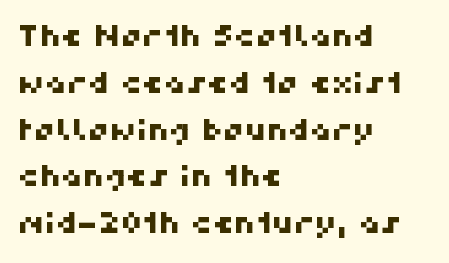
Check the space under the baseline: it is left empty. The text block is weighted toward the left margin, trailing off unevenly rightward. Nobody touched the tracking dial on this one. This sample has the flowing, uneven cadence of proportional lettering.
